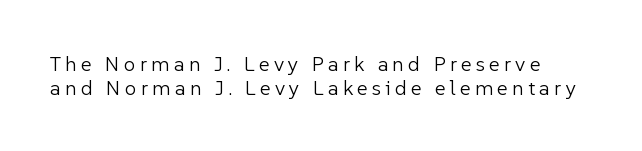
The image shows 21 px text type, upright; set tight line spacing (1.13x), unusually wide letter spacing (+0.2 em), not underlined.
